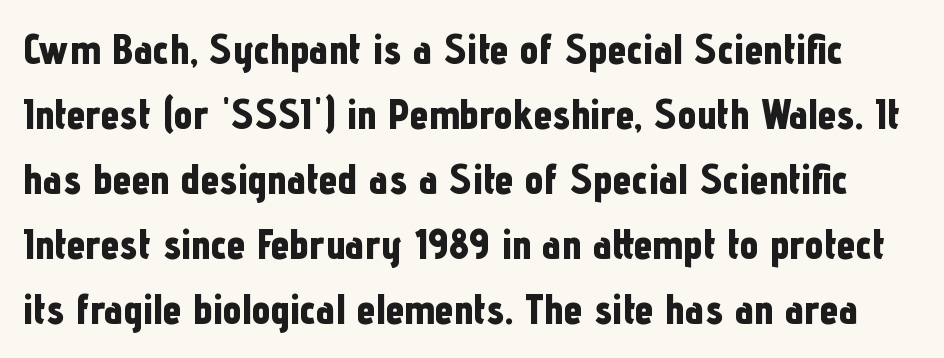
The image shows 42 px bold, condensed sans-serif type, upright; set normal line spacing (1.55x), normal letter spacing, not underlined; low stroke contrast and a medium x-height.
